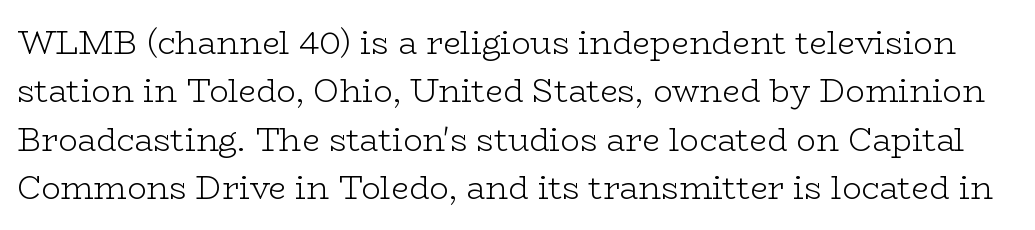
The image shows 32 px light, wide serif type, upright; set normal line spacing (1.51x), normal letter spacing, not underlined; low stroke contrast and a medium x-height.
